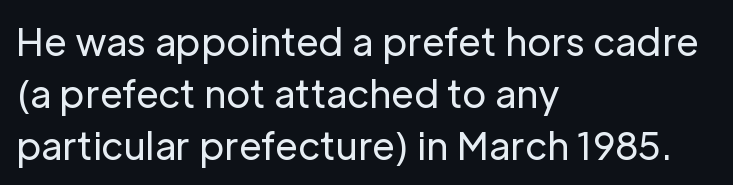
These lines keep a tight, regular rhythm from letter to letter. No feet cap the strokes, marking this as sans-serif type. The passage shown is typed in a proportional face where columns would drift. Weight class: somewhere from thin through regular. The rendering anchors every line to the left-hand side. Nobody drew a line under any word here.
